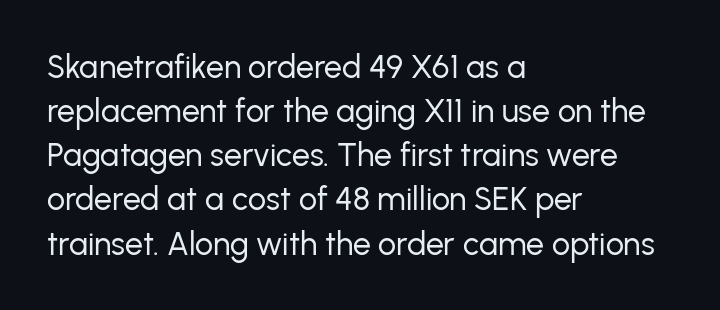
{"serif": "no", "italic": "no", "bold": "no", "weight": "regular", "width": "normal", "stroke_contrast": "low", "x_height": "medium", "monospaced": "no", "underline": "no", "align": "left", "line_spacing": "normal", "line_spacing_ratio": 1.38, "letter_spacing": "normal", "letter_spacing_em": 0.0, "glyph_px": 32}
